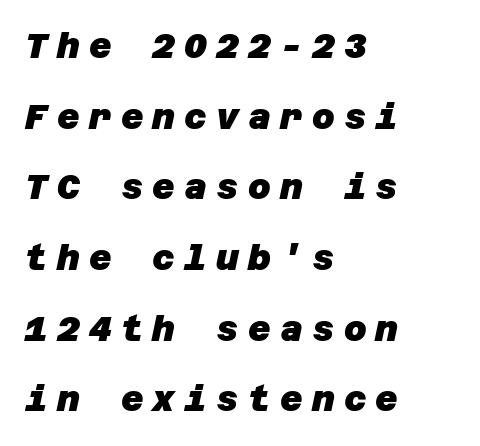
The image shows 35 px heavy sans-serif type; set left-aligned, loose line spacing (2.02x), unusually wide letter spacing (+0.26 em), not underlined; low stroke contrast and a large x-height.
